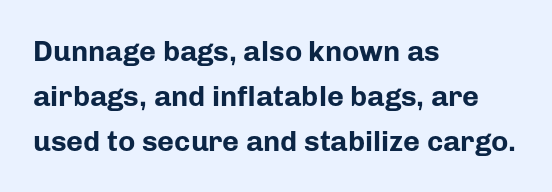
Q: Is the text bold? A: Yes.
Q: Is the text italic (slanted)? A: No, it is upright.
Q: Is the typeface a serif or a sans-serif typeface? A: Sans-serif.
Q: Is the text underlined? A: No.
Q: How is the paragraph aligned? A: Left-aligned.
Q: Is the spacing between letters normal or unusually wide? A: Normal.
Q: Is the spacing between lines tight, normal or loose? A: Normal.
Q: Width (condensed, normal, or wide)? A: Normal.
Q: Stroke contrast? A: Low.
Q: x-height? A: Medium.
Q: Monospaced? A: No.
